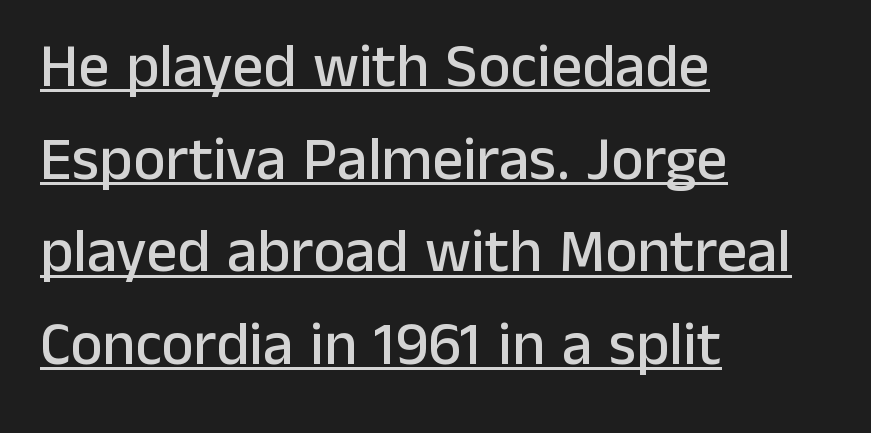
Leading: standard. Is this a sans? Yes — the strokes have no serifs. Varying glyph widths throughout — classic text-font behaviour. A continuous stroke trails under the words, as in a hyperlink. Notice how the stems are strictly vertical — no italics here. Notice how the passage keeps a crisp vertical edge on the left only.
